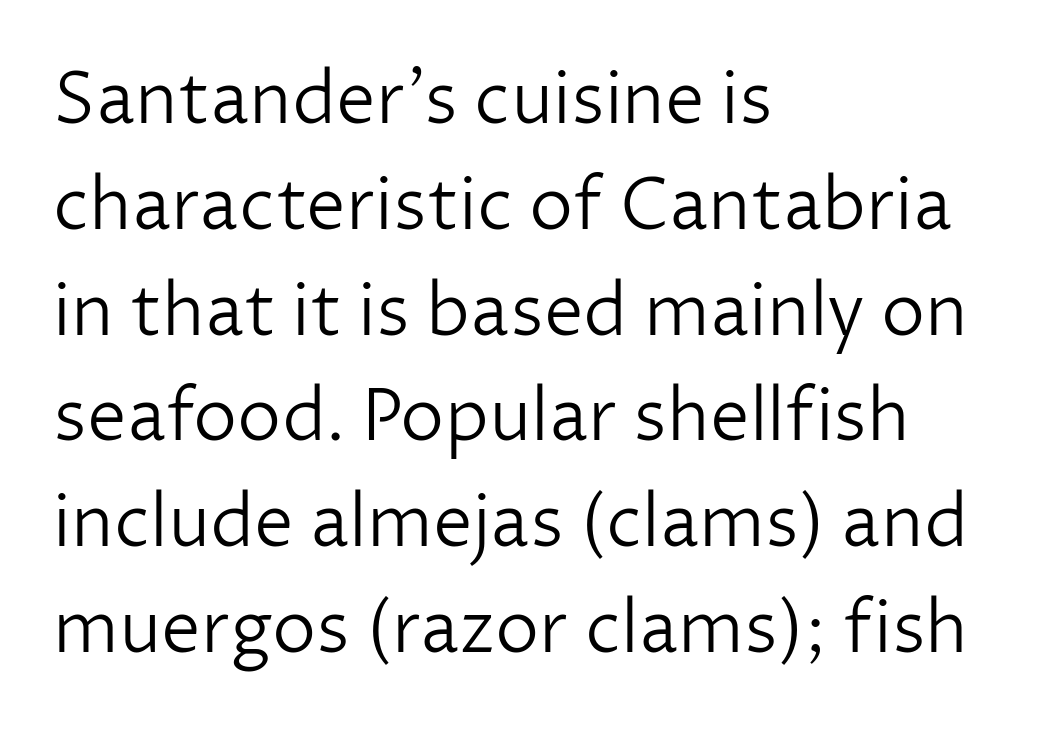
No feet cap the strokes, marking this as sans-serif type. Compared with typical paragraphs, the rows here are spaced about the same. The gaps between neighbouring characters are ordinary and unremarkable. One-word summary of the alignment: left. A typesetter would mark this as roman, not italic.
